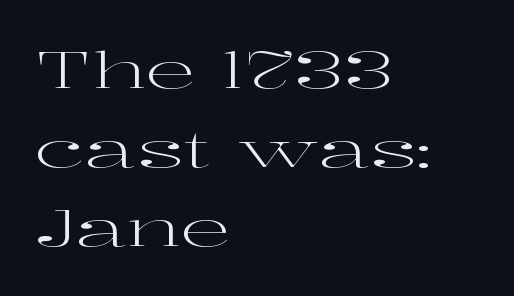
Q: Is the text bold? A: No.
Q: Is the text italic (slanted)? A: No, it is upright.
Q: Is the typeface a serif or a sans-serif typeface? A: Serif.
Q: Is the text underlined? A: No.
Q: How is the paragraph aligned? A: Left-aligned.
Q: Is the spacing between letters normal or unusually wide? A: Normal.
Q: Is the spacing between lines tight, normal or loose? A: Normal.
Q: Width (condensed, normal, or wide)? A: Wide.
Q: Stroke contrast? A: High.
Q: x-height? A: Medium.
Q: Monospaced? A: No.
